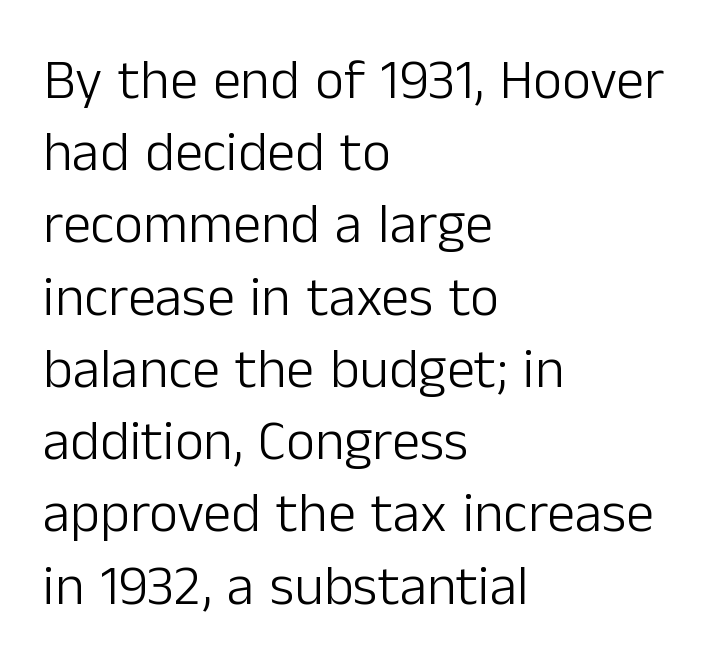
The image shows 56 px light sans-serif type, upright; set left-aligned, normal line spacing (1.29x), normal letter spacing, not underlined; low stroke contrast and a medium x-height.
